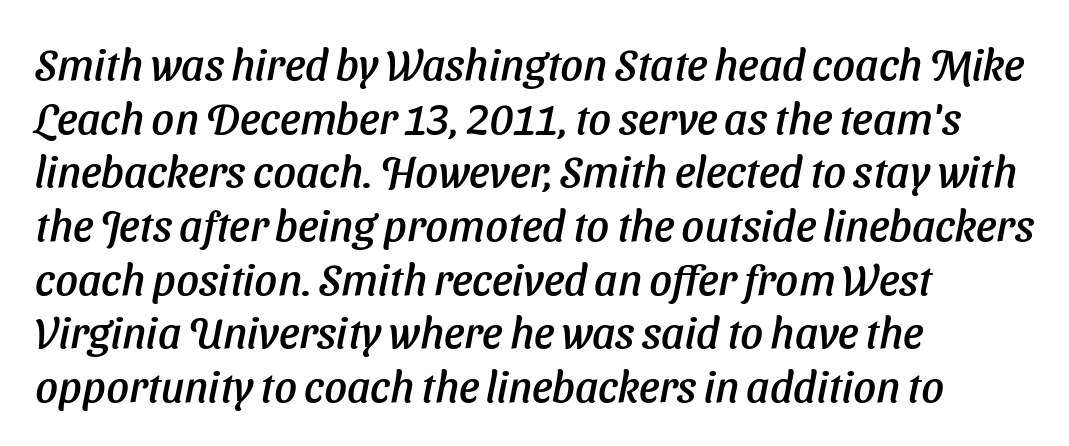
The image shows 44 px text type, italic (leaning right); set left-aligned, line spacing 1.22x, normal letter spacing, not underlined; low stroke contrast and a medium x-height.
